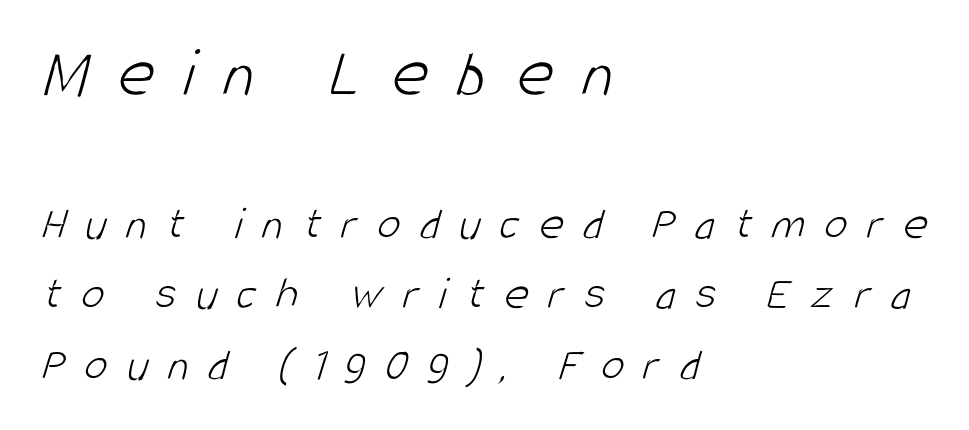
The image shows 70 px light, condensed sans-serif type; set left-aligned, normal line spacing (1.5x), unusually wide letter spacing (+0.42 em), not underlined; the first (top) block is 1.49x larger; low stroke contrast and a large x-height.
